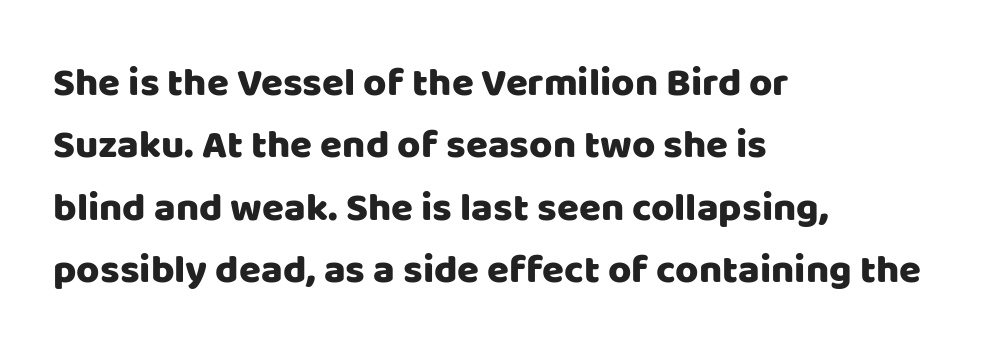
The image shows 40 px sans-serif type, upright; set left-aligned, normal line spacing (1.56x), normal letter spacing, not underlined; low stroke contrast and a large x-height.
